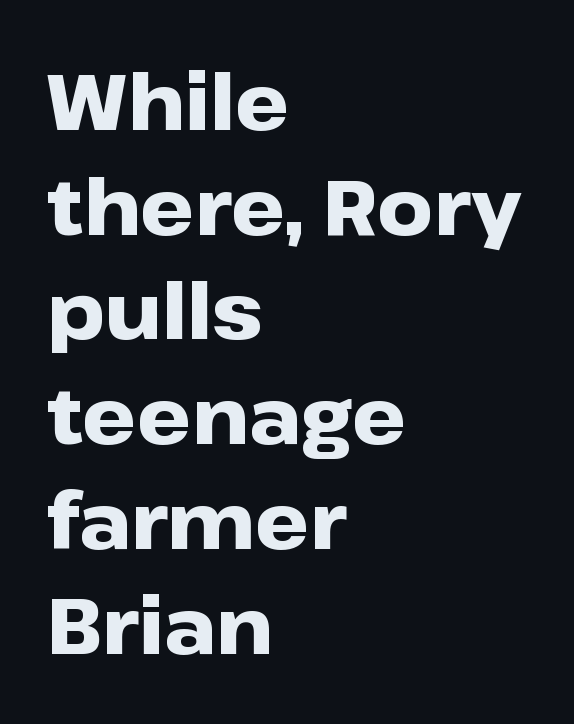
The image shows 77 px heavy, wide sans-serif type, upright; set left-aligned, normal line spacing (1.36x), normal letter spacing, not underlined; low stroke contrast and a medium x-height.
